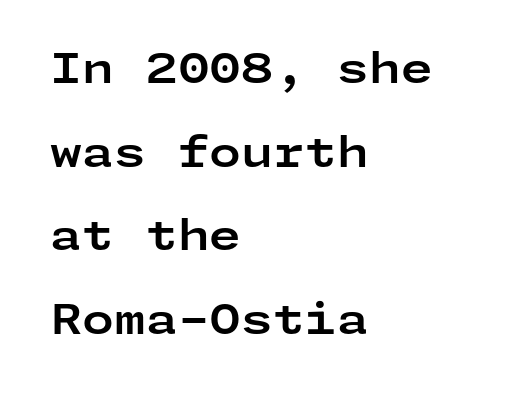
{"serif": "no", "italic": "no", "bold": "yes", "weight": "bold", "width": "wide", "stroke_contrast": "low", "x_height": "medium", "underline": "no", "align": "left", "line_spacing": "loose", "line_spacing_ratio": 2.04, "letter_spacing": "normal", "letter_spacing_em": 0.0, "glyph_px": 41}
